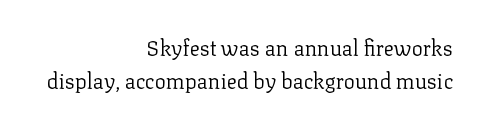
The image shows 21 px text type, upright; set right-aligned, normal line spacing (1.59x), normal letter spacing, not underlined.
